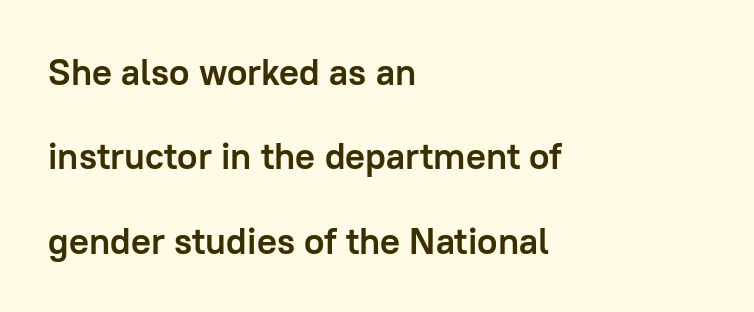
The passage shown is typed in a proportional face where columns would drift. Look at the stroke-to-counter ratio: heavy, a bold. The baseline area is clear. Successive baselines arrive slowly, with a big drop between each.
